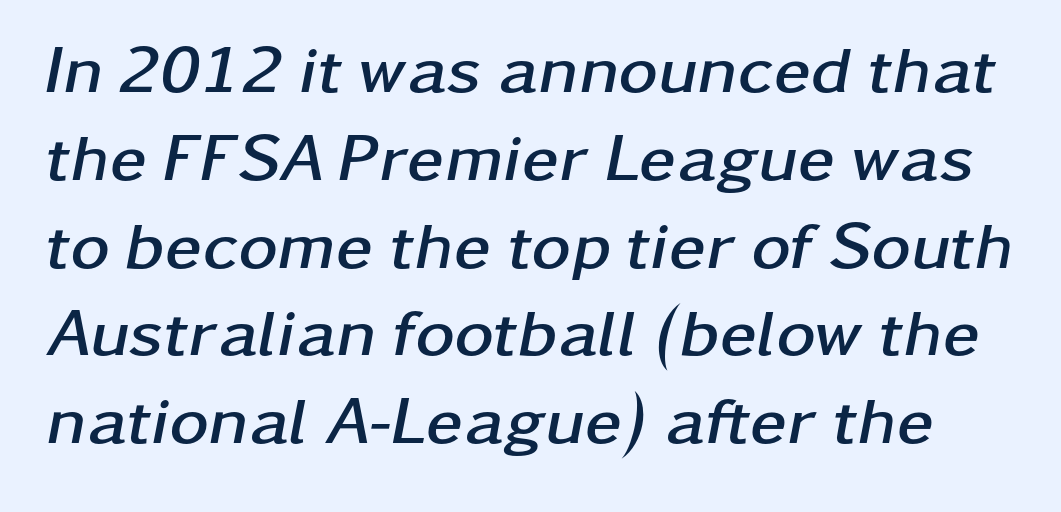
{"italic": "yes", "lean": "right", "slant_degrees": 11, "bold": "yes", "weight": "semibold", "width": "wide", "stroke_contrast": "low", "x_height": "medium", "monospaced": "no", "underline": "no", "line_spacing": "normal", "line_spacing_ratio": 1.31, "letter_spacing": "normal", "letter_spacing_em": 0.0, "glyph_px": 67}
